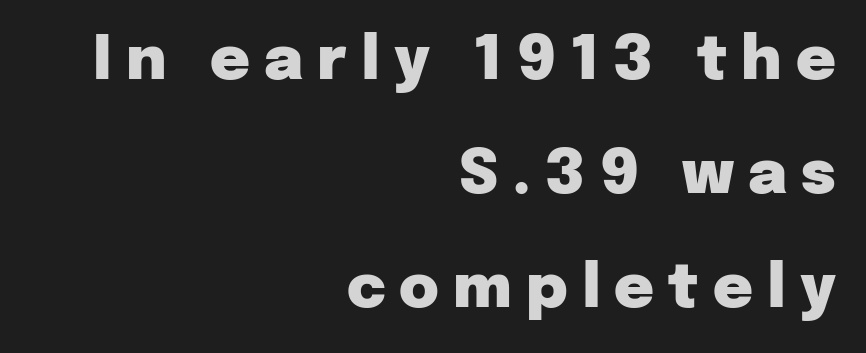
Short and long lines alike share a common ending point at right. These lines are rendered in a variable-pitch font. Each glyph is drawn with heavy, bold strokes. Here the glyphs are tracked loosely, breaking word shapes into spaced letters. The rendering shows plain stroke endings on the letterforms — a sans-serif design.
